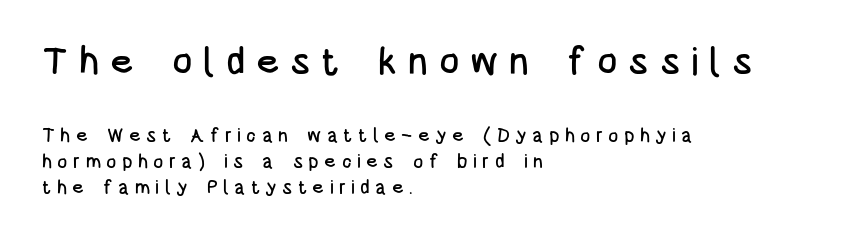
Q: Is the text italic (slanted)? A: No, it is upright.
Q: Is the typeface a serif or a sans-serif typeface? A: Sans-serif.
Q: Is the text underlined? A: No.
Q: How is the paragraph aligned? A: Left-aligned.
Q: Is the spacing between letters normal or unusually wide? A: Unusually wide.
Q: Is the spacing between lines tight, normal or loose? A: Normal.
Q: Which block of text is set in a larger size, the first (top) or the second (bottom)? A: The first (top) one.
Q: Width (condensed, normal, or wide)? A: Condensed.
Q: Stroke contrast? A: Low.
Q: x-height? A: Large.
Q: Monospaced? A: No.
